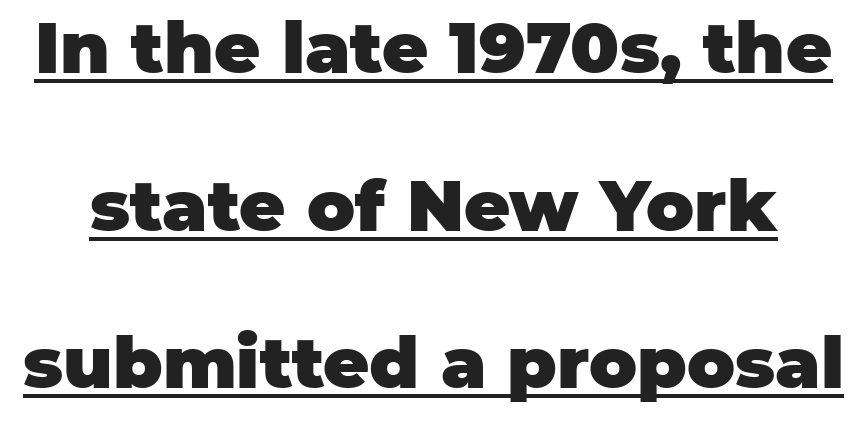
Q: Is the text bold? A: Yes.
Q: Is the text italic (slanted)? A: No, it is upright.
Q: Is the typeface a serif or a sans-serif typeface? A: Sans-serif.
Q: Is the text underlined? A: Yes.
Q: Is the spacing between letters normal or unusually wide? A: Normal.
Q: Is the spacing between lines tight, normal or loose? A: Loose.
Q: Width (condensed, normal, or wide)? A: Normal.
Q: Stroke contrast? A: Low.
Q: x-height? A: Large.
Q: Monospaced? A: No.
